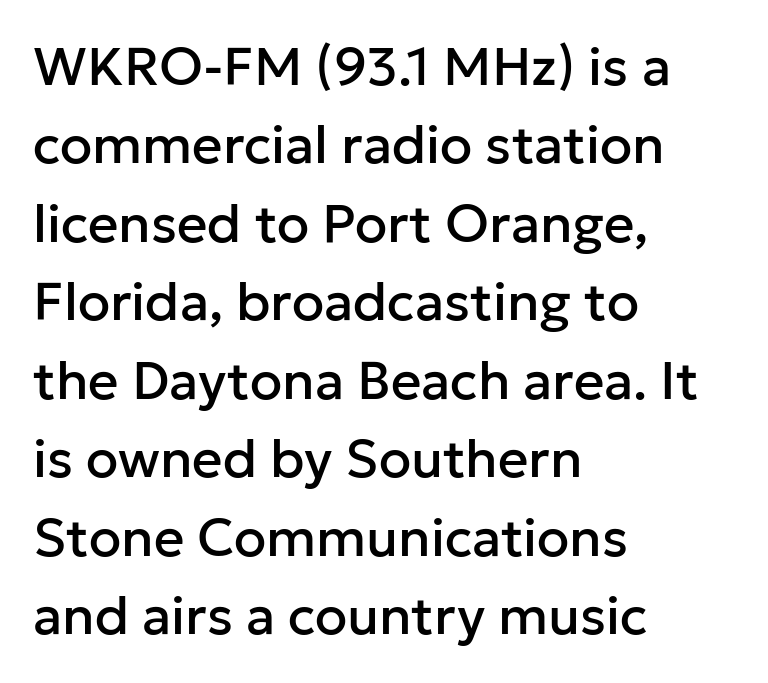
Q: Is the text italic (slanted)? A: No, it is upright.
Q: Is the typeface a serif or a sans-serif typeface? A: Sans-serif.
Q: Is the text underlined? A: No.
Q: How is the paragraph aligned? A: Left-aligned.
Q: Is the spacing between letters normal or unusually wide? A: Normal.
Q: Is the spacing between lines tight, normal or loose? A: Normal.
Q: Width (condensed, normal, or wide)? A: Normal.
Q: Stroke contrast? A: Low.
Q: x-height? A: Medium.
Q: Monospaced? A: No.
